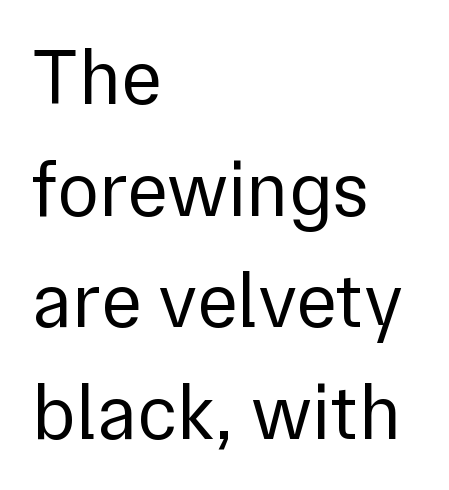
Q: Is the text bold? A: No.
Q: Is the text italic (slanted)? A: No, it is upright.
Q: Is the typeface a serif or a sans-serif typeface? A: Sans-serif.
Q: Is the text underlined? A: No.
Q: How is the paragraph aligned? A: Left-aligned.
Q: Is the spacing between letters normal or unusually wide? A: Normal.
Q: Is the spacing between lines tight, normal or loose? A: Normal.
Q: Width (condensed, normal, or wide)? A: Normal.
Q: Stroke contrast? A: Low.
Q: x-height? A: Medium.
Q: Monospaced? A: No.
